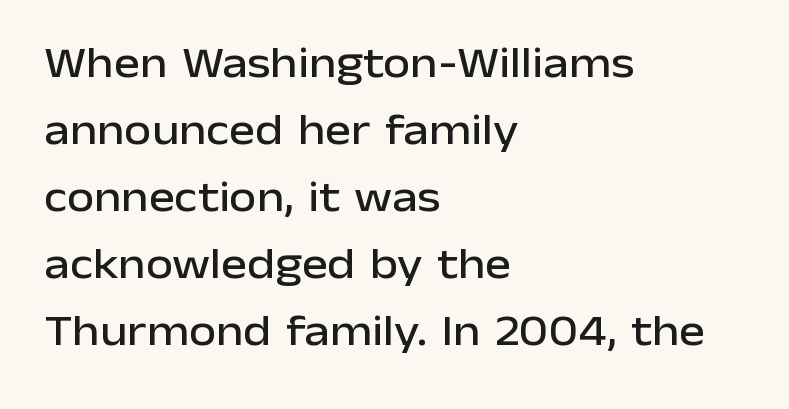
{"serif": "no", "italic": "no", "width": "normal", "stroke_contrast": "low", "x_height": "medium", "monospaced": "no", "underline": "no", "align": "left", "line_spacing": "normal", "line_spacing_ratio": 1.52, "letter_spacing": "normal", "letter_spacing_em": 0.0, "glyph_px": 44}
